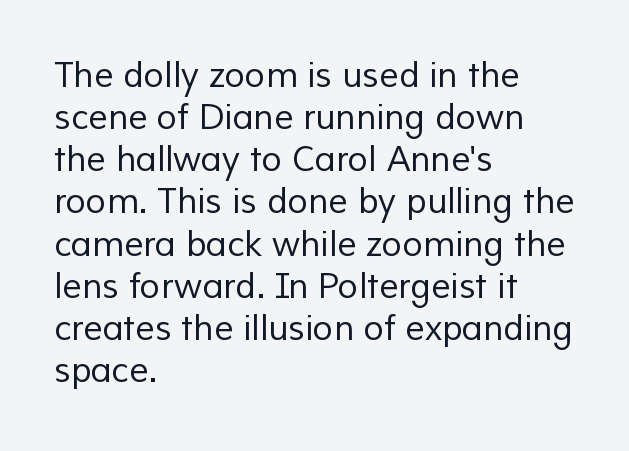
The image shows 34 px regular-weight sans-serif type; set left-aligned, line spacing 1.24x, normal letter spacing, not underlined; low stroke contrast and a medium x-height.
